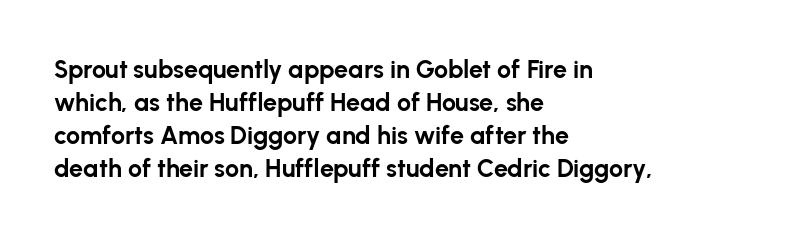
{"italic": "no", "bold": "yes", "underline": "no", "align": "left", "line_spacing": "normal", "line_spacing_ratio": 1.32, "letter_spacing": "normal", "letter_spacing_em": 0.0, "glyph_px": 25}
